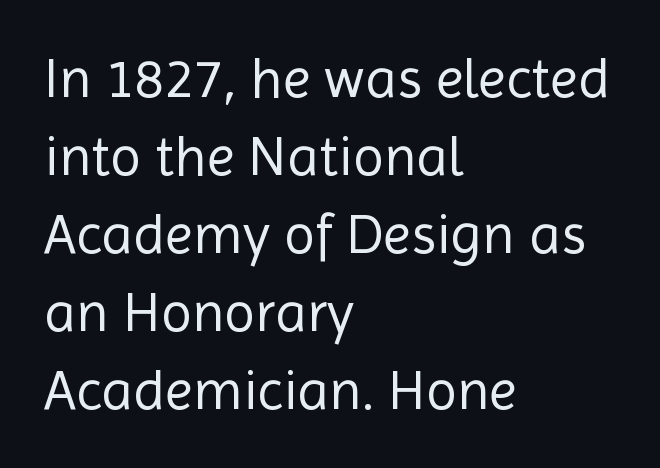
The image shows 57 px regular-weight sans-serif type, upright; set left-aligned, normal line spacing (1.37x), normal letter spacing, not underlined; a medium x-height.
